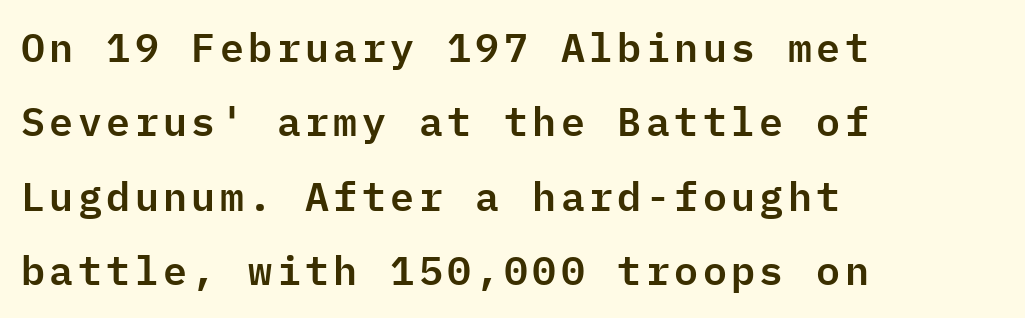
Q: Is the text italic (slanted)? A: No, it is upright.
Q: Is the typeface a serif or a sans-serif typeface? A: Sans-serif.
Q: Is the text underlined? A: No.
Q: How is the paragraph aligned? A: Left-aligned.
Q: Width (condensed, normal, or wide)? A: Normal.
Q: Stroke contrast? A: Low.
Q: x-height? A: Medium.
Q: Monospaced? A: Yes.
